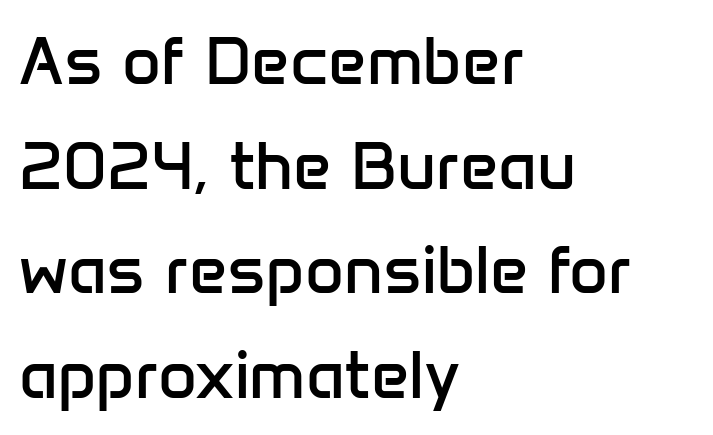
The glyphs are unaccompanied by any horizontal stroke below them. A student would call this left alignment; a typographer would say flush left, rag right. A typesetter would call this leading conventional body-copy spacing. Nothing sits at the stroke ends, so this counts as sans-serif. The type is set solid horizontally, with unmodified tracking.
